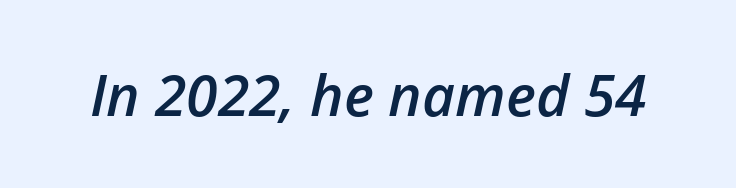
The axis of the letterforms is tilted away from vertical. Semibold letterforms, between regular and bold. You could not count columns in this text — the font is proportionally spaced. Type without underlining. Short note: letters normally spaced.
